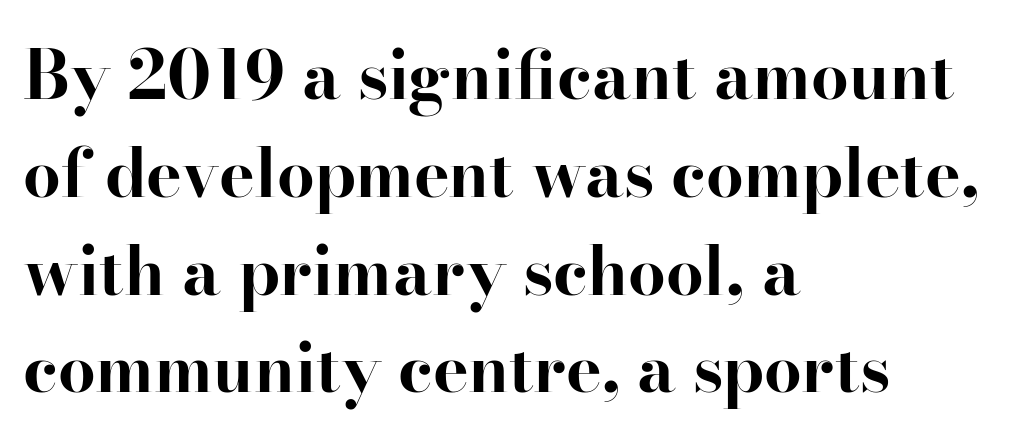
{"serif": "yes", "italic": "no", "bold": "yes", "weight": "bold", "width": "normal", "stroke_contrast": "high", "x_height": "small", "monospaced": "no", "underline": "no", "align": "left", "line_spacing": "normal", "line_spacing_ratio": 1.46, "letter_spacing": "normal", "letter_spacing_em": 0.0, "glyph_px": 67}
